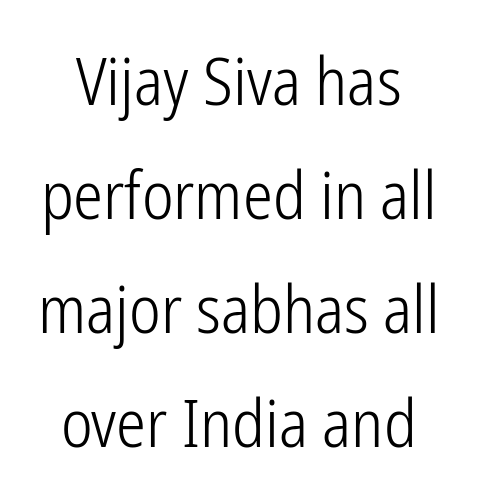
Q: Is the text bold? A: No.
Q: Is the text italic (slanted)? A: No, it is upright.
Q: Is the typeface a serif or a sans-serif typeface? A: Sans-serif.
Q: Is the text underlined? A: No.
Q: How is the paragraph aligned? A: Centered.
Q: Is the spacing between letters normal or unusually wide? A: Normal.
Q: Is the spacing between lines tight, normal or loose? A: Normal.
Q: Width (condensed, normal, or wide)? A: Condensed.
Q: Stroke contrast? A: Low.
Q: x-height? A: Medium.
Q: Monospaced? A: No.
